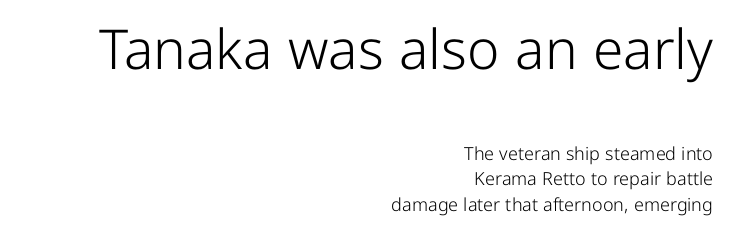
Q: Is the text bold? A: No.
Q: Is the text italic (slanted)? A: No, it is upright.
Q: Is the typeface a serif or a sans-serif typeface? A: Sans-serif.
Q: Is the text underlined? A: No.
Q: How is the paragraph aligned? A: Right-aligned.
Q: Is the spacing between letters normal or unusually wide? A: Normal.
Q: Is the spacing between lines tight, normal or loose? A: Normal.
Q: Which block of text is set in a larger size, the first (top) or the second (bottom)? A: The first (top) one.
Q: Width (condensed, normal, or wide)? A: Normal.
Q: Stroke contrast? A: Low.
Q: x-height? A: Medium.
Q: Monospaced? A: No.
